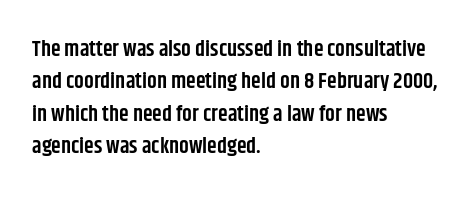
One glance says typical: line gaps are just what's usual. Type without underlining. The passage is arranged the way most books set body copy — flush left. The passage shown has conventional tracking throughout.
